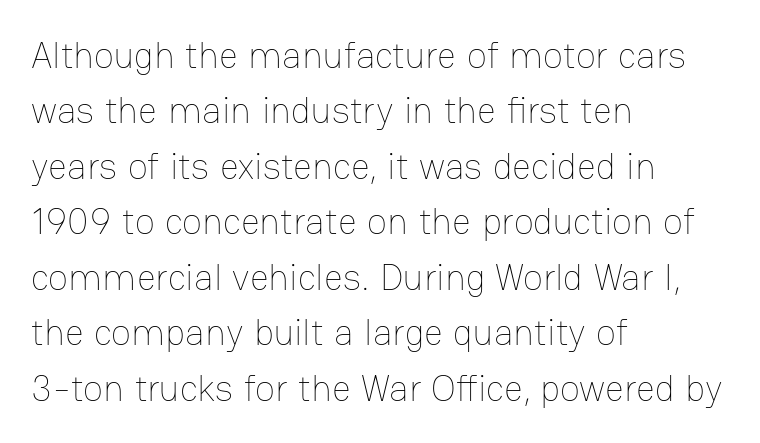
The image shows 37 px thin type, upright; set left-aligned, normal line spacing (1.5x), normal letter spacing, not underlined; low stroke contrast and a medium x-height.
